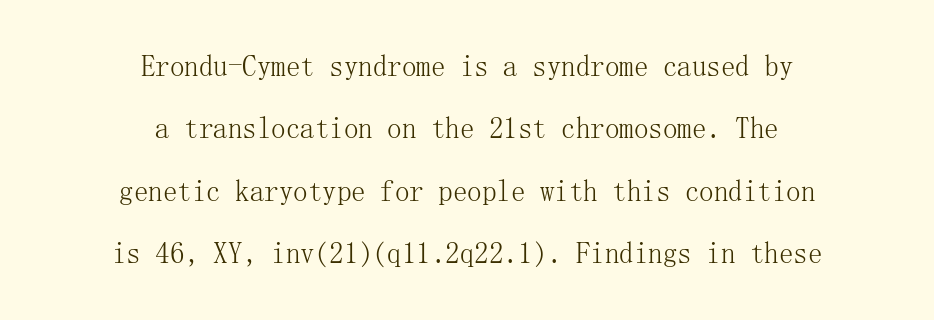
Letterform terminals end in serifs throughout the passage. Default kerning and tracking; the words read as compact shapes. Each row of text sits above clean, open space. When letters stand straight like this, we call the style roman or upright.
